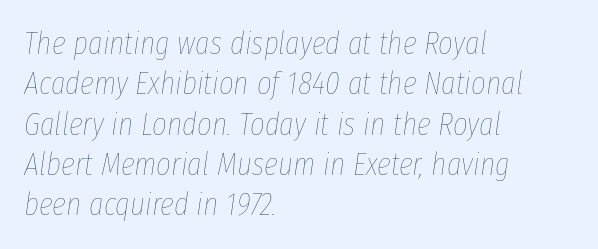
Where is the straight margin? On the left. A clean baseline with only descenders dipping below it. Whoever set this chose a conventional vertical rhythm. These lines are rendered in a variable-pitch font.
